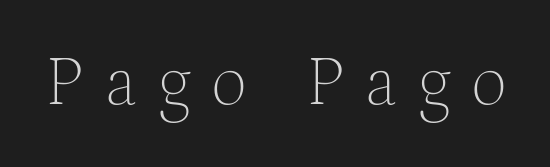
Q: Is the text bold? A: No.
Q: Is the text italic (slanted)? A: No, it is upright.
Q: Is the typeface a serif or a sans-serif typeface? A: Serif.
Q: Is the text underlined? A: No.
Q: Is the spacing between letters normal or unusually wide? A: Unusually wide.
Q: Width (condensed, normal, or wide)? A: Normal.
Q: Stroke contrast? A: Medium.
Q: x-height? A: Medium.
Q: Monospaced? A: No.
